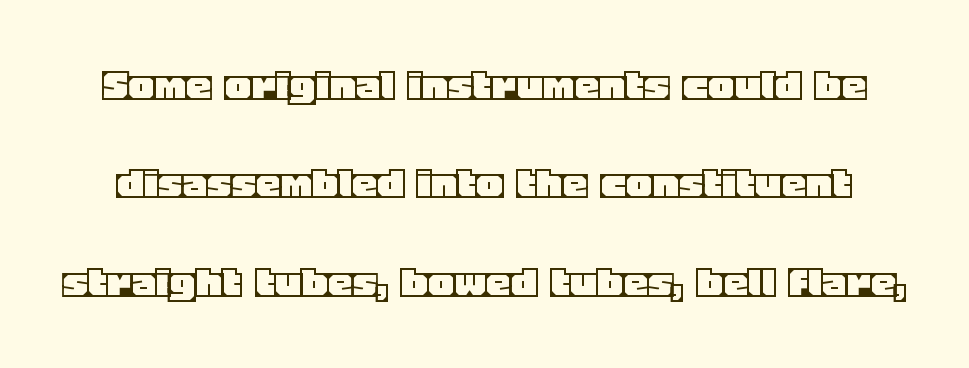
{"italic": "no", "width": "normal", "x_height": "large", "monospaced": "no", "underline": "no", "line_spacing": "loose", "line_spacing_ratio": 1.97, "letter_spacing": "normal", "letter_spacing_em": 0.0, "glyph_px": 50}
